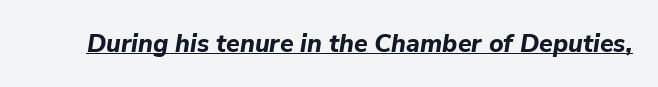
{"italic": "yes", "lean": "right", "slant_degrees": 9, "bold": "yes", "underline": "yes", "letter_spacing": "normal", "letter_spacing_em": 0.0, "glyph_px": 25}
